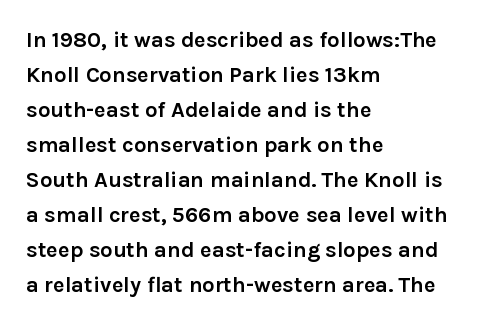
The image shows 22 px bold type, upright; set left-aligned, normal line spacing (1.59x), normal letter spacing, not underlined.
